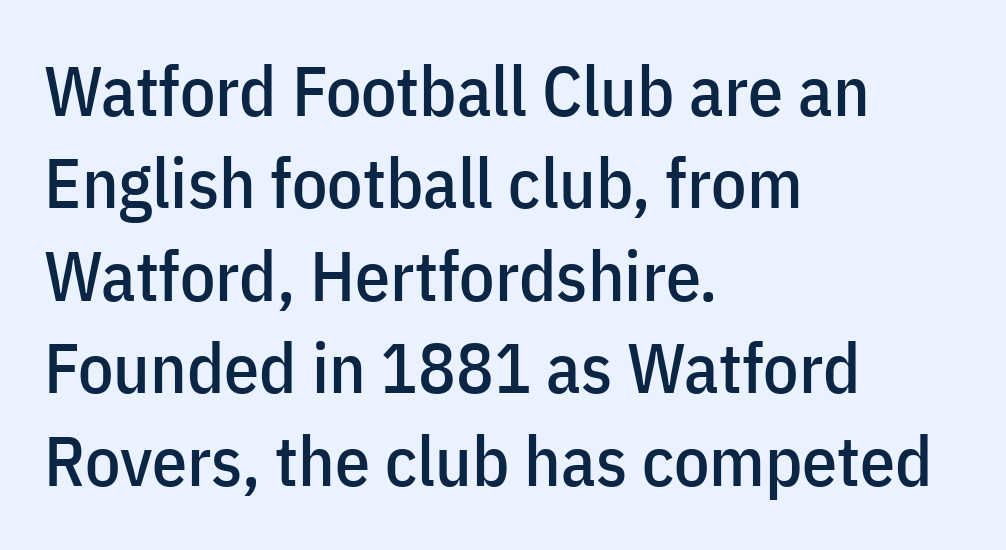
The image shows 70 px condensed sans-serif type, upright; set left-aligned, normal line spacing (1.32x), normal letter spacing, not underlined; low stroke contrast and a medium x-height.
